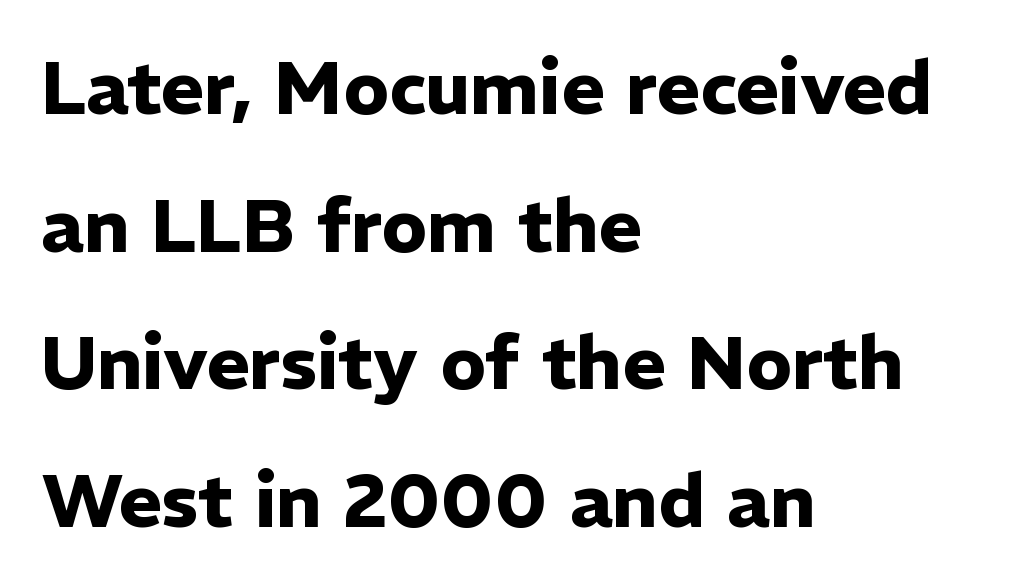
Q: Is the text bold? A: Yes.
Q: Is the text italic (slanted)? A: No, it is upright.
Q: Is the typeface a serif or a sans-serif typeface? A: Sans-serif.
Q: Is the text underlined? A: No.
Q: How is the paragraph aligned? A: Left-aligned.
Q: Is the spacing between letters normal or unusually wide? A: Normal.
Q: Width (condensed, normal, or wide)? A: Normal.
Q: Stroke contrast? A: Low.
Q: x-height? A: Medium.
Q: Monospaced? A: No.
